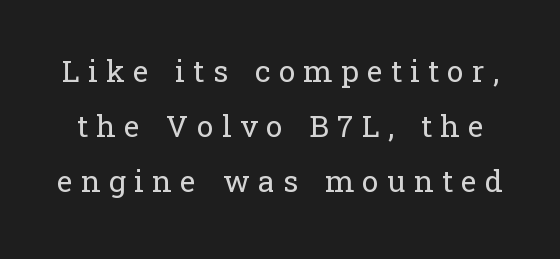
Q: Is the text bold? A: No.
Q: Is the text italic (slanted)? A: No, it is upright.
Q: Is the typeface a serif or a sans-serif typeface? A: Serif.
Q: Is the text underlined? A: No.
Q: Is the spacing between letters normal or unusually wide? A: Unusually wide.
Q: Width (condensed, normal, or wide)? A: Normal.
Q: Stroke contrast? A: Low.
Q: x-height? A: Medium.
Q: Monospaced? A: No.
